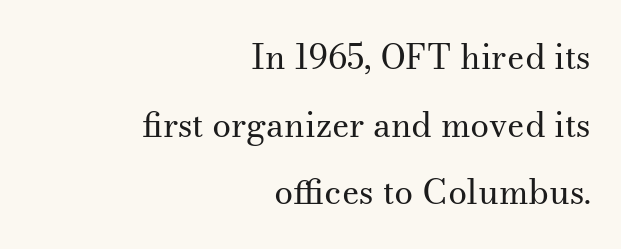
The image shows 34 px regular-weight serif type, upright; set right-aligned, loose line spacing (1.99x), normal letter spacing, not underlined; medium stroke contrast and a small x-height.
